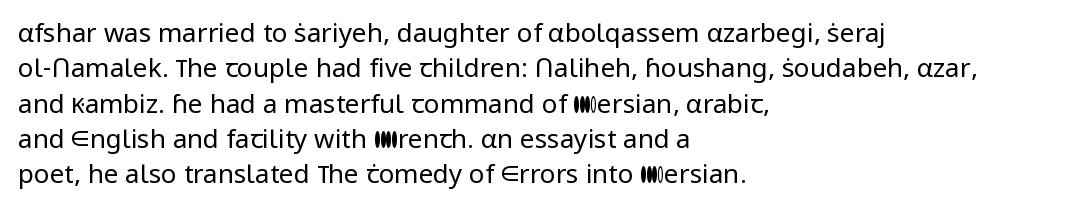
The image shows 26 px text type, upright; set left-aligned, normal line spacing (1.36x), normal letter spacing, not underlined.
